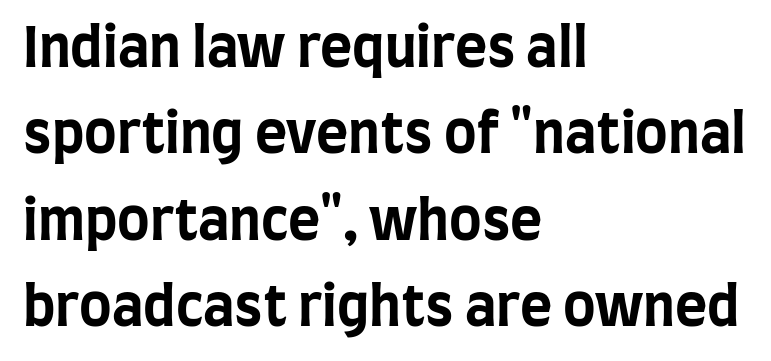
The foot of each line stays bare and open. Plenty of ink on the page — the face is bold. Here the designer chose a conventional face with non-uniform glyph widths. The line-height multiplier appears to be the usual default.
